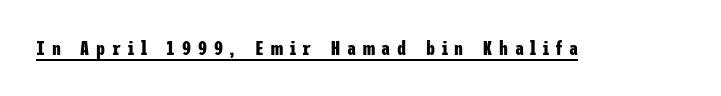
{"italic": "no", "bold": "yes", "underline": "yes", "letter_spacing": "wide", "letter_spacing_em": 0.34, "glyph_px": 20}
